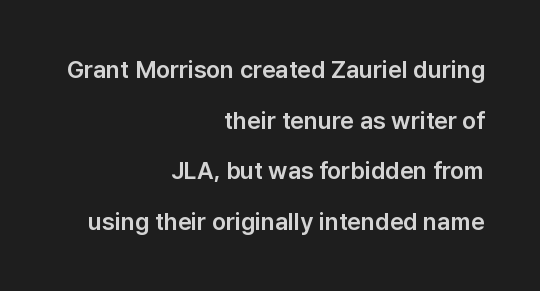
{"italic": "no", "underline": "no", "align": "right", "line_spacing": "loose", "line_spacing_ratio": 2.11, "letter_spacing": "normal", "letter_spacing_em": 0.0, "glyph_px": 24}
